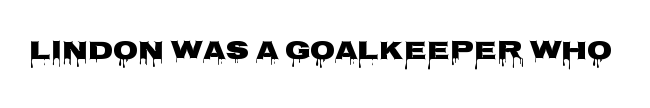
{"italic": "no", "bold": "yes", "underline": "no", "letter_spacing": "normal", "letter_spacing_em": 0.0, "glyph_px": 26}
